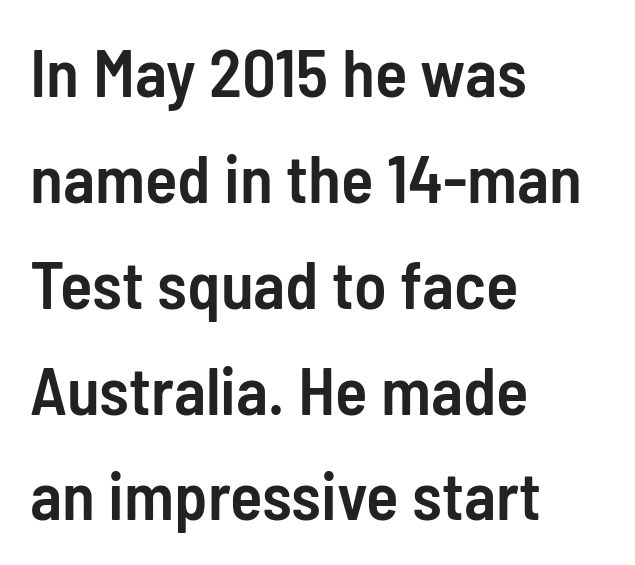
Q: Is the text bold? A: Semi-bold.
Q: Is the text italic (slanted)? A: No, it is upright.
Q: Is the typeface a serif or a sans-serif typeface? A: Sans-serif.
Q: Is the text underlined? A: No.
Q: How is the paragraph aligned? A: Left-aligned.
Q: Is the spacing between letters normal or unusually wide? A: Normal.
Q: Is the spacing between lines tight, normal or loose? A: Normal.
Q: Width (condensed, normal, or wide)? A: Condensed.
Q: Stroke contrast? A: Low.
Q: x-height? A: Medium.
Q: Monospaced? A: No.
